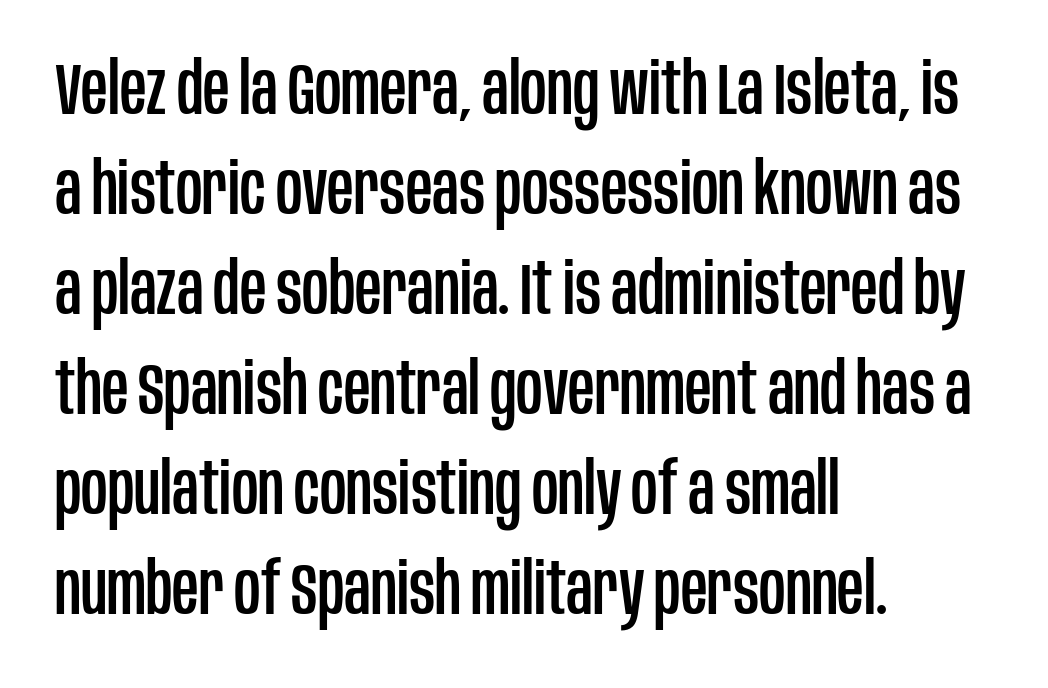
The image shows 73 px condensed sans-serif type, upright; set left-aligned, normal line spacing (1.37x), normal letter spacing, not underlined; low stroke contrast and a large x-height.
